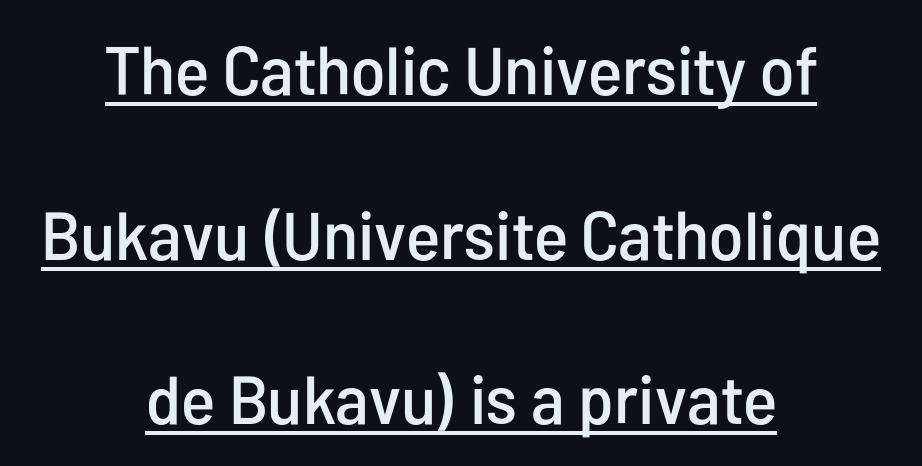
Q: Is the text italic (slanted)? A: No, it is upright.
Q: Is the typeface a serif or a sans-serif typeface? A: Sans-serif.
Q: Is the text underlined? A: Yes.
Q: How is the paragraph aligned? A: Centered.
Q: Is the spacing between letters normal or unusually wide? A: Normal.
Q: Is the spacing between lines tight, normal or loose? A: Loose.
Q: Width (condensed, normal, or wide)? A: Condensed.
Q: Stroke contrast? A: Low.
Q: x-height? A: Medium.
Q: Monospaced? A: No.
